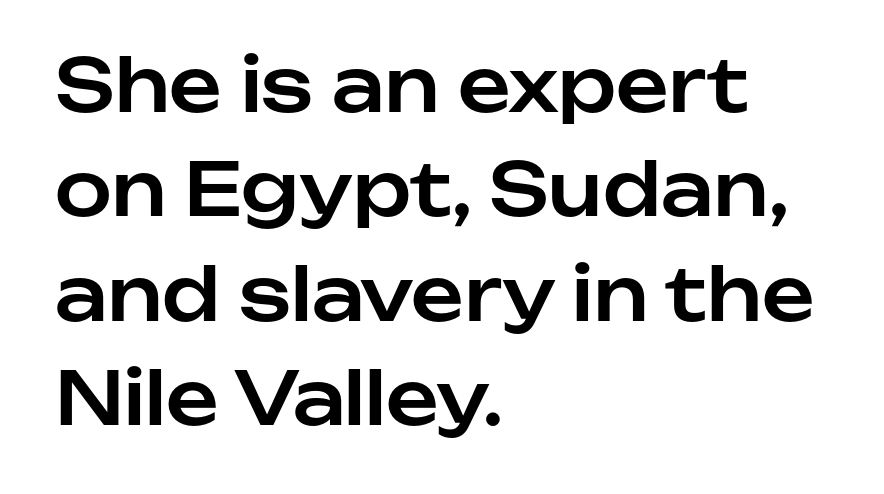
The image shows 73 px sans-serif type, upright; set left-aligned, normal line spacing (1.43x), normal letter spacing, not underlined; low stroke contrast and a medium x-height.
